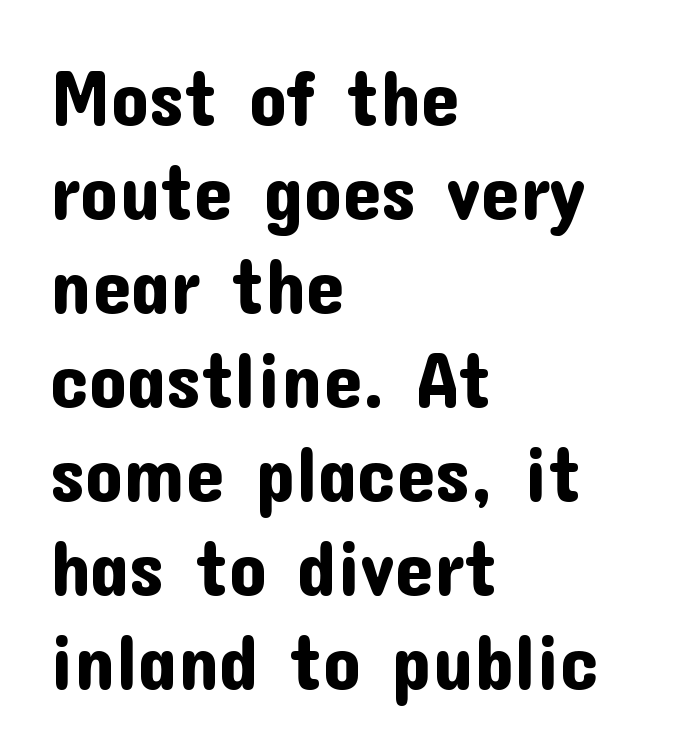
{"serif": "no", "italic": "no", "width": "normal", "stroke_contrast": "low", "x_height": "medium", "monospaced": "no", "underline": "no", "align": "left", "line_spacing_ratio": 1.22, "letter_spacing": "normal", "letter_spacing_em": 0.0, "glyph_px": 77}
